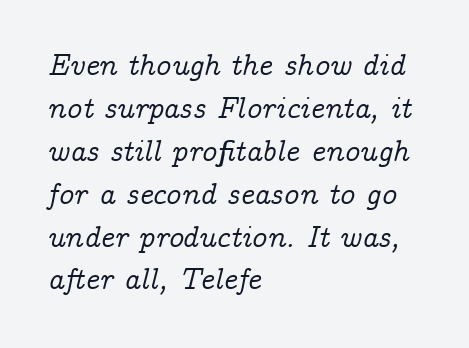
Beneath every word, the page is bare. Line spacing here is normal. These lines are rendered in a variable-pitch font. Look at the bottom of the vertical strokes: they flare into serifs here.
